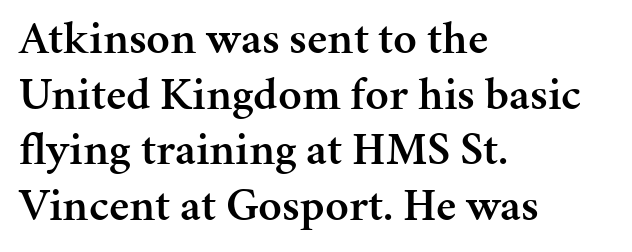
The image shows 46 px semibold serif type, upright; set left-aligned, line spacing 1.21x, normal letter spacing, not underlined; medium stroke contrast and a medium x-height.
